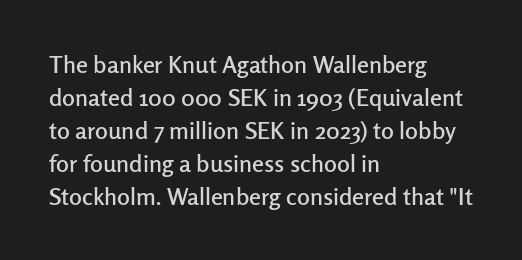
The image shows 24 px text type, upright; set left-aligned, normal line spacing (1.37x), normal letter spacing, not underlined.
